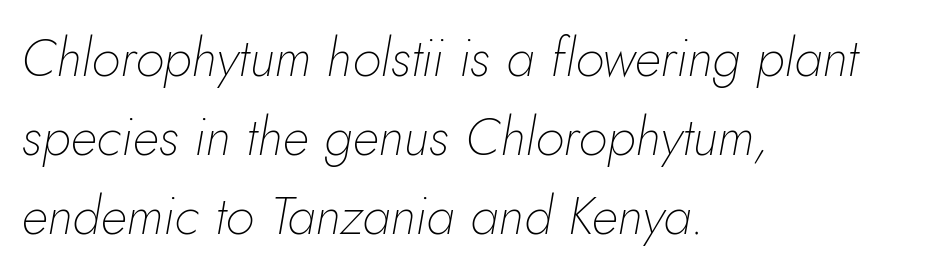
A typesetter would call this zero additional tracking. Unbolded letterforms with no extra heft. Clear beneath every line of the passage. Is this a fixed-width face? No — the glyphs have proportional, varying widths. Successive baselines arrive at the customary interval.
